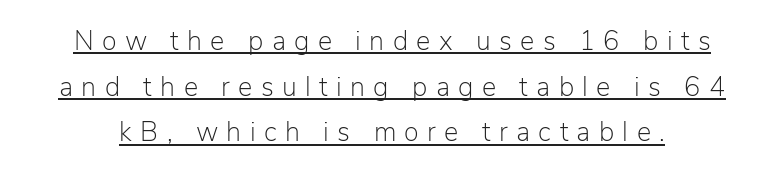
{"italic": "no", "bold": "no", "underline": "yes", "line_spacing": "normal", "line_spacing_ratio": 1.69, "letter_spacing": "wide", "letter_spacing_em": 0.31, "glyph_px": 27}
